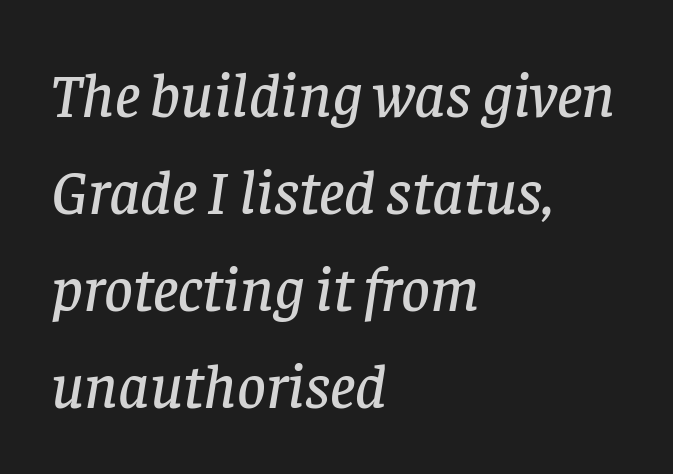
The passage shown is typed in a proportional face where columns would drift. Regular leading. Teacher's note: observe the even left margin — that is flush-left alignment. Underlining? Definitely not there.
